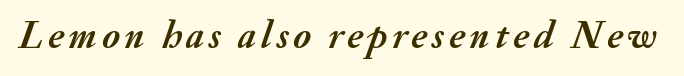
The characters look thick and weighty, a clear bold. Every character sits at an angle, as italics do. A bare baseline throughout the passage. Proportional: the letters do not fall into vertical columns.
